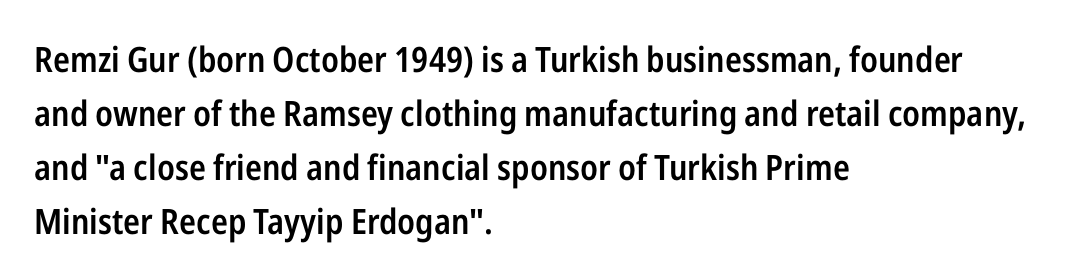
Q: Is the text bold? A: Semi-bold.
Q: Is the text italic (slanted)? A: No, it is upright.
Q: Is the typeface a serif or a sans-serif typeface? A: Sans-serif.
Q: Is the text underlined? A: No.
Q: How is the paragraph aligned? A: Left-aligned.
Q: Is the spacing between letters normal or unusually wide? A: Normal.
Q: Is the spacing between lines tight, normal or loose? A: Normal.
Q: Width (condensed, normal, or wide)? A: Condensed.
Q: Stroke contrast? A: Low.
Q: x-height? A: Medium.
Q: Monospaced? A: No.
